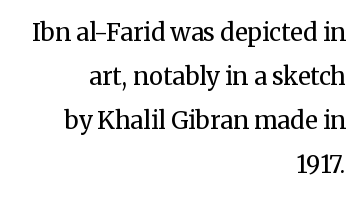
The image shows 24 px text type, upright; set right-aligned, line spacing 1.84x, normal letter spacing, not underlined.
